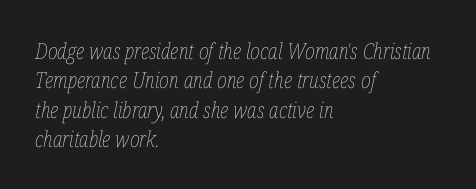
The image shows 22 px text type, italic (leaning right); set left-aligned, normal line spacing (1.33x), normal letter spacing, not underlined.
